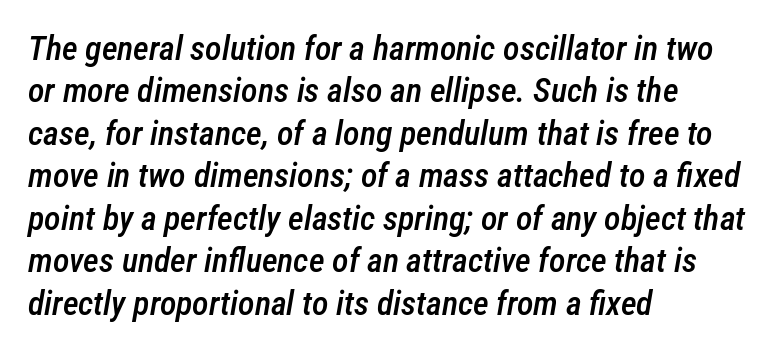
These words are printed semibold, heavier than regular yet not bold. These lines stack with their left ends in a neat column. A typesetter would call this zero additional tracking. Think of a printed novel: that variable character pitch is what you see here. Emphasis-style slanted type is in use. Reading down the column, the eye jumps a familiar distance to each next line.
